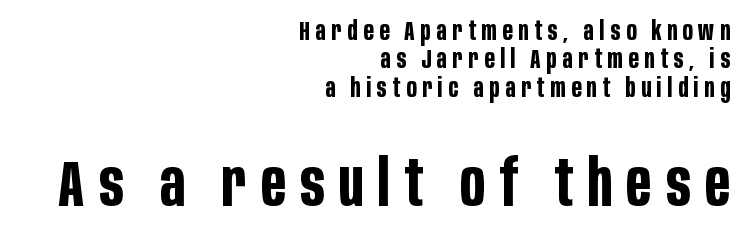
The image shows 64 px bold, condensed sans-serif type, upright; set right-aligned, tight line spacing (1.09x), unusually wide letter spacing (+0.22 em), not underlined; the second (bottom) block is 2.46x larger; low stroke contrast and a large x-height.
